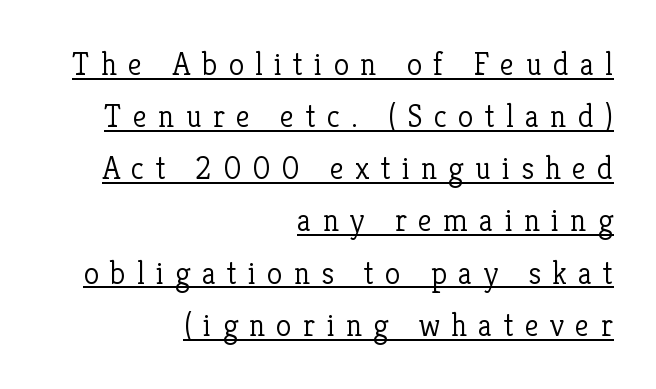
Q: Is the text bold? A: No.
Q: Is the text italic (slanted)? A: No, it is upright.
Q: Is the typeface a serif or a sans-serif typeface? A: Serif.
Q: Is the text underlined? A: Yes.
Q: How is the paragraph aligned? A: Right-aligned.
Q: Is the spacing between letters normal or unusually wide? A: Unusually wide.
Q: Is the spacing between lines tight, normal or loose? A: Normal.
Q: Width (condensed, normal, or wide)? A: Normal.
Q: Stroke contrast? A: Low.
Q: x-height? A: Medium.
Q: Monospaced? A: No.
